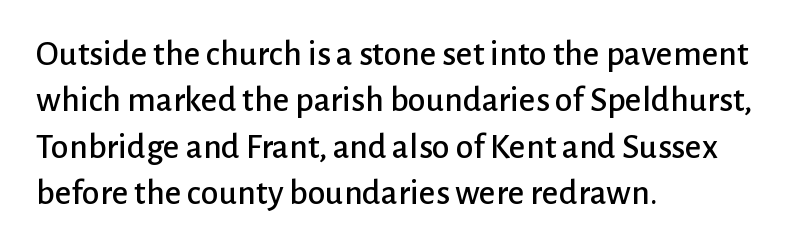
Notice how descenders clear the ascenders below comfortably — that's standard leading. The passage is arranged the way most books set body copy — flush left. Do the letters lean? They stand straight. Observe the ordinary spacing: letters are neighbours, not strangers.
